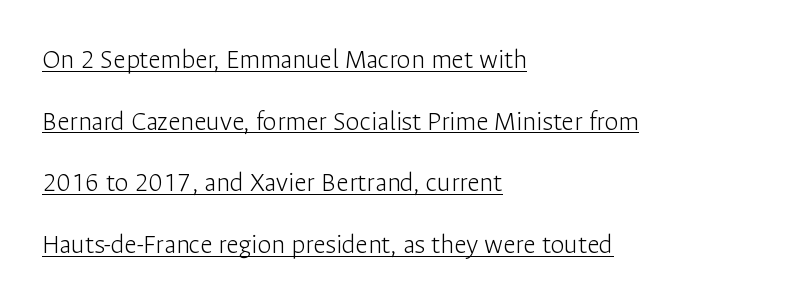
Q: Is the text bold? A: No.
Q: Is the text italic (slanted)? A: No, it is upright.
Q: Is the typeface a serif or a sans-serif typeface? A: Sans-serif.
Q: Is the text underlined? A: Yes.
Q: How is the paragraph aligned? A: Left-aligned.
Q: Is the spacing between letters normal or unusually wide? A: Normal.
Q: Is the spacing between lines tight, normal or loose? A: Loose.
Q: Width (condensed, normal, or wide)? A: Normal.
Q: Stroke contrast? A: Low.
Q: x-height? A: Medium.
Q: Monospaced? A: No.
